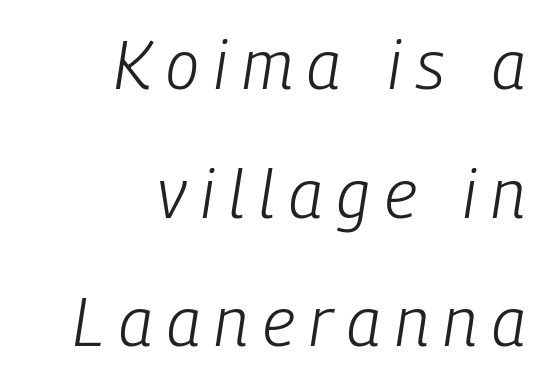
{"italic": "yes", "lean": "right", "slant_degrees": 9, "bold": "no", "weight": "light", "width": "condensed", "stroke_contrast": "low", "x_height": "medium", "monospaced": "no", "underline": "no", "align": "right", "line_spacing": "loose", "line_spacing_ratio": 1.92, "letter_spacing": "wide", "letter_spacing_em": 0.22, "glyph_px": 67}
